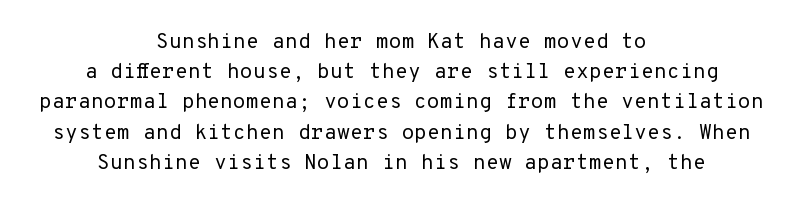
The image shows 21 px text type, upright; set centered, normal line spacing (1.44x), normal letter spacing, not underlined.
